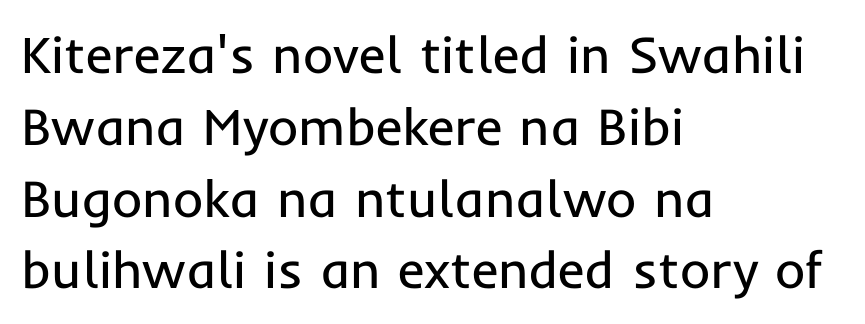
The compositor pushed each line to the left boundary. You can tell it's not italic because the verticals are truly vertical. This rendering features lettering with no underline. One glance says typical: line gaps are just what's usual.
